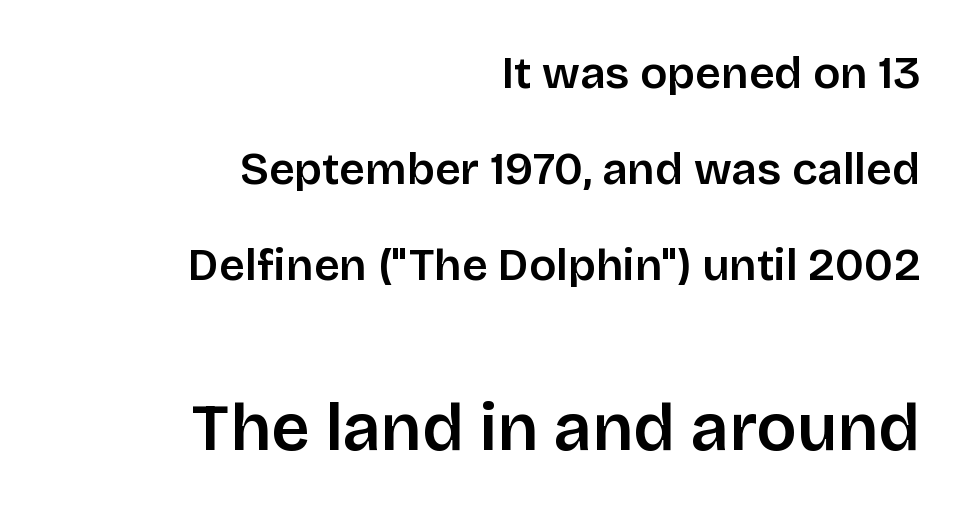
Q: Is the text italic (slanted)? A: No, it is upright.
Q: Is the typeface a serif or a sans-serif typeface? A: Sans-serif.
Q: Is the text underlined? A: No.
Q: How is the paragraph aligned? A: Right-aligned.
Q: Is the spacing between letters normal or unusually wide? A: Normal.
Q: Is the spacing between lines tight, normal or loose? A: Loose.
Q: Which block of text is set in a larger size, the first (top) or the second (bottom)? A: The second (bottom) one.
Q: Width (condensed, normal, or wide)? A: Normal.
Q: Stroke contrast? A: Low.
Q: x-height? A: Large.
Q: Monospaced? A: No.
